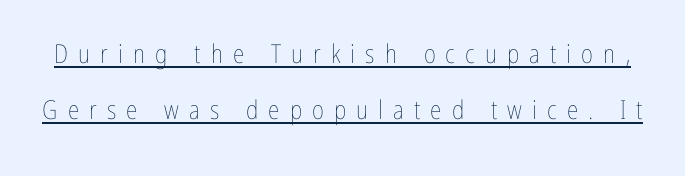
Ink coverage per letter is moderate at most. Leading: increased. The specimen reads as upright at a glance. Letter spacing: wide.
